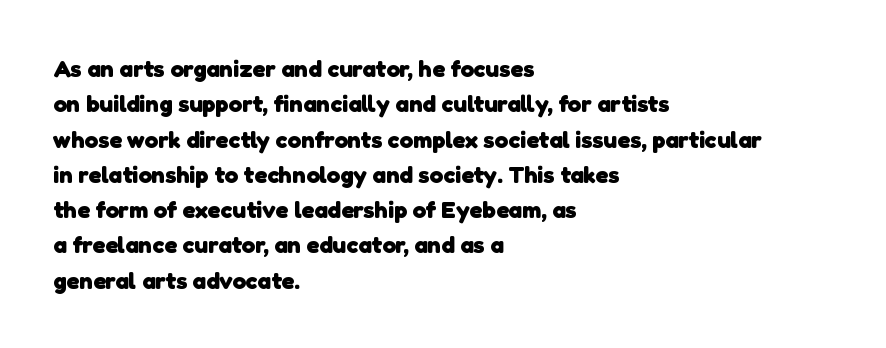
Nobody drew a line under any word here. If you drew a ruler down the left edge, every line would touch it. Is the type bold? Yes — the strokes are clearly thick and heavy. The tracking reads as untouched default to a designer's eye. Rows of type keep a routine distance in the vertical direction.
